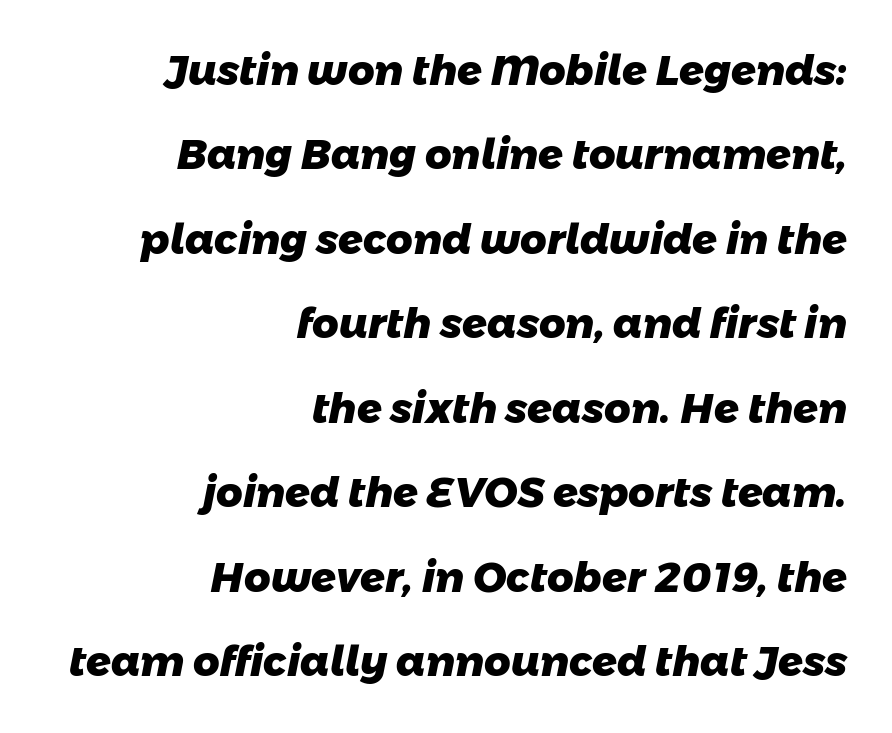
Where is the straight margin? On the right. Looks like regular typesetting: each glyph gets only the width it needs. Typographic density is high because the face is bold. Each row of text sits above clean, open space. Note: no serifs on the glyphs. Each word holds together tightly as a unit, with standard inter-letter gaps.
